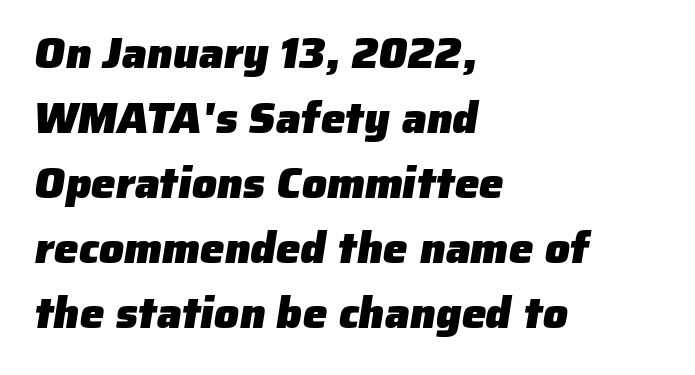
Q: Is the text bold? A: Yes.
Q: Is the typeface a serif or a sans-serif typeface? A: Sans-serif.
Q: Is the text underlined? A: No.
Q: How is the paragraph aligned? A: Left-aligned.
Q: Is the spacing between letters normal or unusually wide? A: Normal.
Q: Is the spacing between lines tight, normal or loose? A: Normal.
Q: Width (condensed, normal, or wide)? A: Normal.
Q: Stroke contrast? A: Low.
Q: x-height? A: Medium.
Q: Monospaced? A: No.
